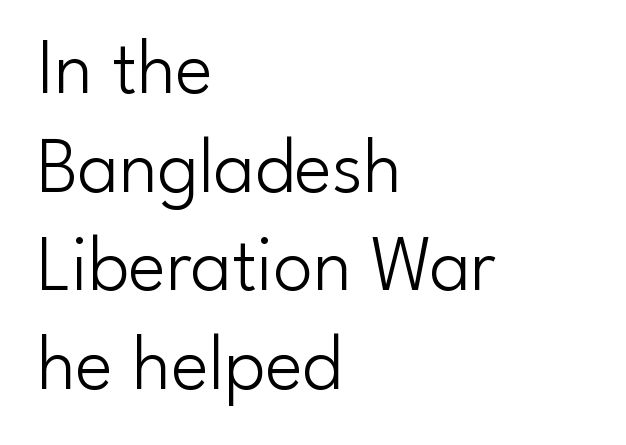
Is the type heavy? It reads as light-to-regular instead. Letterform terminals end flat and unadorned throughout the passage. In terms of letterspacing, this is plain default setting. If you drew a ruler down the left edge, every line would touch it.
